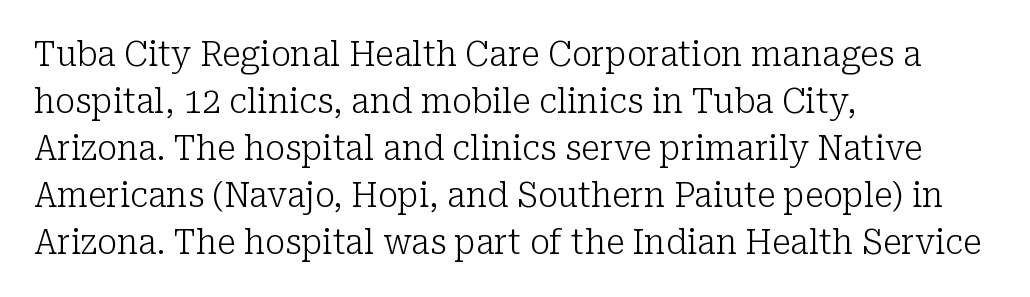
Does the type have serifs? Yes, each stem ends in a small foot. Each word holds together tightly as a unit, with standard inter-letter gaps. The rag falls on the right side of this text block. Do the letters lean? They stand straight.
